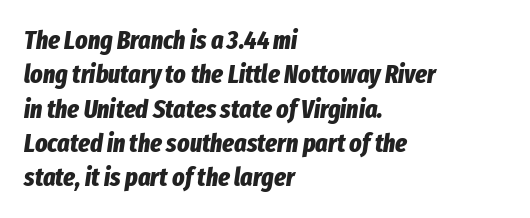
The image shows 26 px bold type, italic (leaning right); set left-aligned, normal line spacing (1.32x), normal letter spacing, not underlined.
